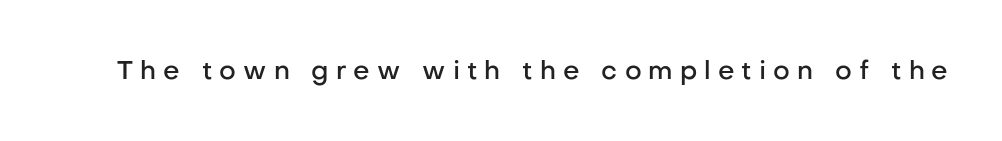
Q: Is the text bold? A: Semi-bold.
Q: Is the text italic (slanted)? A: No, it is upright.
Q: Is the text underlined? A: No.
Q: Is the spacing between letters normal or unusually wide? A: Unusually wide.
